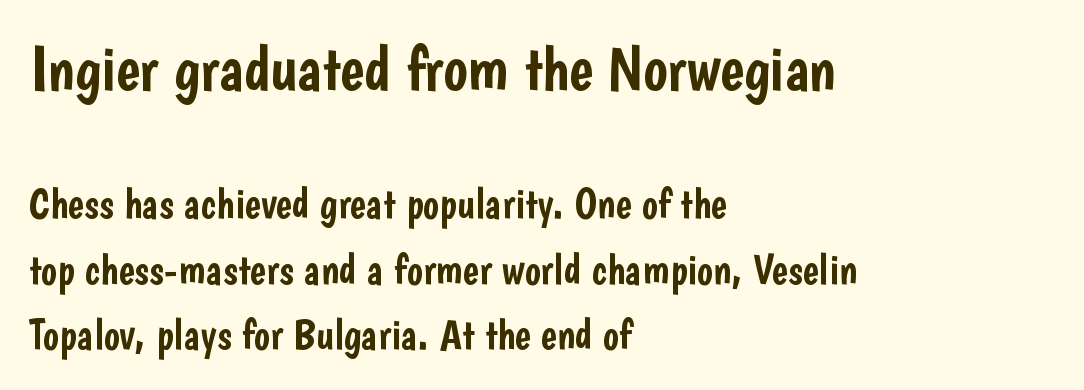
{"serif": "no", "italic": "no", "width": "condensed", "stroke_contrast": "low", "x_height": "medium", "monospaced": "no", "underline": "no", "align": "left", "line_spacing": "normal", "line_spacing_ratio": 1.52, "letter_spacing": "normal", "letter_spacing_em": 0.0, "larger_block": "first", "size_ratio": 1.49, "glyph_px": 64}
